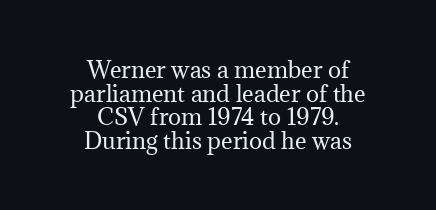
Q: Is the text bold? A: No.
Q: Is the text italic (slanted)? A: No, it is upright.
Q: Is the text underlined? A: No.
Q: How is the paragraph aligned? A: Centered.
Q: Is the spacing between letters normal or unusually wide? A: Normal.
Q: Is the spacing between lines tight, normal or loose? A: Tight.
